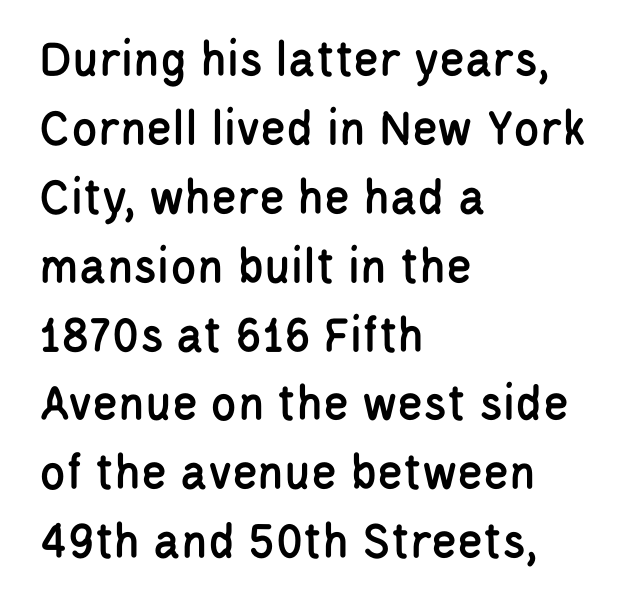
{"serif": "no", "italic": "no", "width": "condensed", "stroke_contrast": "low", "x_height": "large", "monospaced": "no", "underline": "no", "align": "left", "line_spacing": "normal", "line_spacing_ratio": 1.3, "letter_spacing": "normal", "letter_spacing_em": 0.0, "glyph_px": 53}
